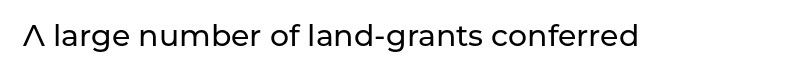
Rendered with straight, roman letterforms. Clear beneath every line of the passage. Short note: letters normally spaced. The letters advance in unequal steps, a hallmark of proportional type.
